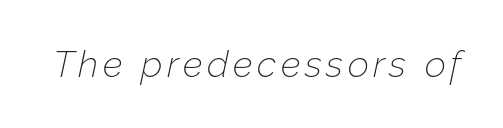
Q: Is the text bold? A: No.
Q: Is the text italic (slanted)? A: Yes, it leans right by about 12 degrees.
Q: Is the text underlined? A: No.
Q: Width (condensed, normal, or wide)? A: Normal.
Q: Stroke contrast? A: Low.
Q: x-height? A: Medium.
Q: Monospaced? A: No.
